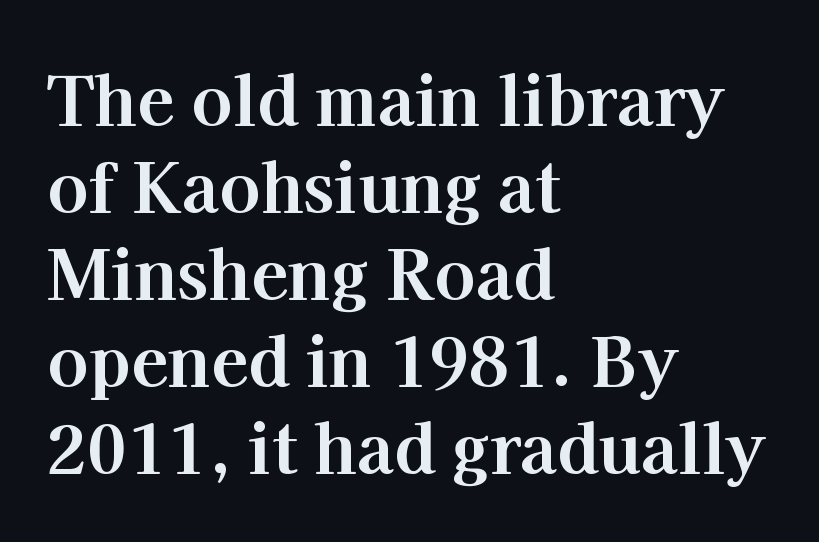
The image shows 68 px bold serif type, upright; set left-aligned, normal line spacing (1.28x), normal letter spacing, not underlined; high stroke contrast and a medium x-height.
